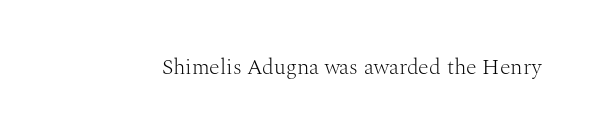
The image shows 22 px text type, upright; set normal letter spacing, not underlined.
